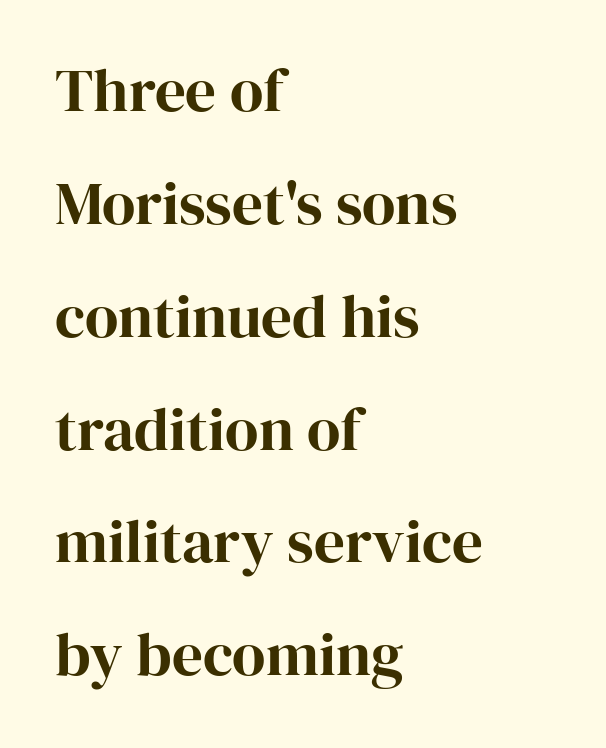
Q: Is the text italic (slanted)? A: No, it is upright.
Q: Is the typeface a serif or a sans-serif typeface? A: Serif.
Q: Is the text underlined? A: No.
Q: How is the paragraph aligned? A: Left-aligned.
Q: Is the spacing between letters normal or unusually wide? A: Normal.
Q: Width (condensed, normal, or wide)? A: Normal.
Q: Stroke contrast? A: High.
Q: x-height? A: Medium.
Q: Monospaced? A: No.
